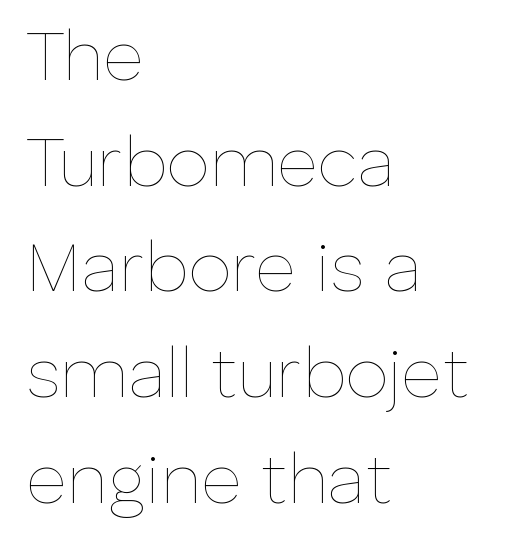
Letters rest on an invisible, unmarked baseline. The rendering uses a moderate line-height, typical for paragraphs. Bold? No — there's no thickening of the strokes. The lines are quadded left. Unlike italic type, these characters show no tilt at all. Here the glyphs are tracked normally, forming tight word shapes.
